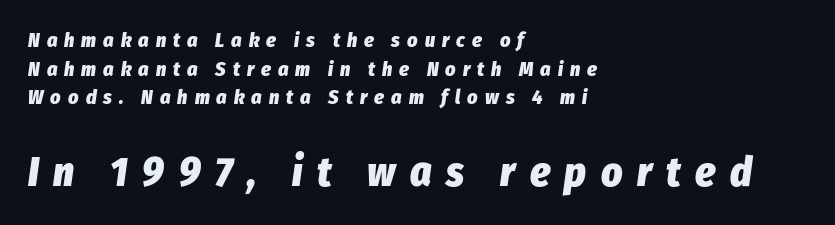
The passage shown is typed in a proportional face where columns would drift. Compared with ordinary roman type, these characters are visibly tilted. The ragged edge is on the right, which tells us the setting is flush left. Substantial extra tracking has been applied to these lines.
